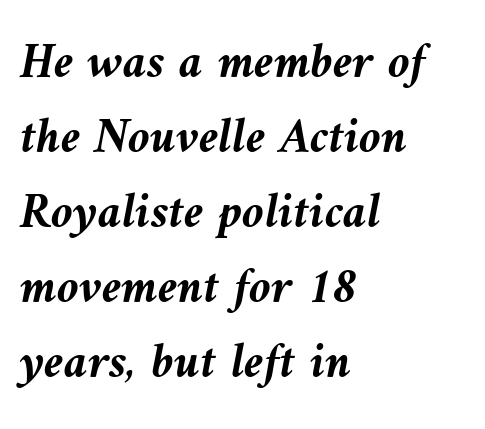
Q: Is the text bold? A: Yes.
Q: Is the text italic (slanted)? A: Yes, it leans left by about 10 degrees.
Q: Is the text underlined? A: No.
Q: How is the paragraph aligned? A: Left-aligned.
Q: Is the spacing between letters normal or unusually wide? A: Normal.
Q: Is the spacing between lines tight, normal or loose? A: Normal.
Q: Width (condensed, normal, or wide)? A: Normal.
Q: Stroke contrast? A: Medium.
Q: x-height? A: Medium.
Q: Monospaced? A: No.
